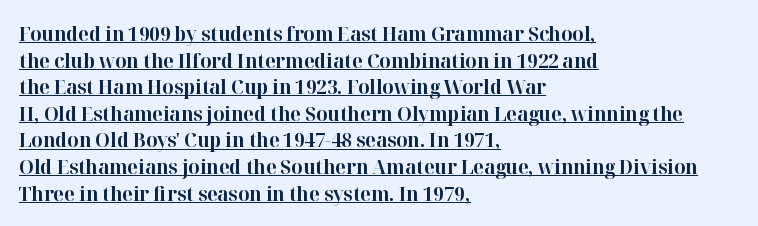
{"italic": "no", "bold": "yes", "underline": "yes", "align": "left", "line_spacing": "normal", "line_spacing_ratio": 1.33, "letter_spacing": "normal", "letter_spacing_em": 0.0, "glyph_px": 20}
